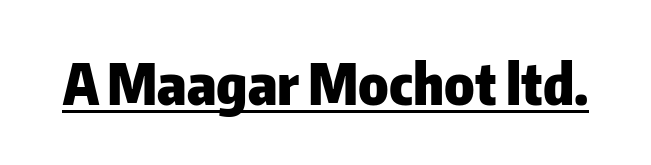
The image shows 56 px heavy sans-serif type, upright; set normal letter spacing, underlined; low stroke contrast and a medium x-height.
